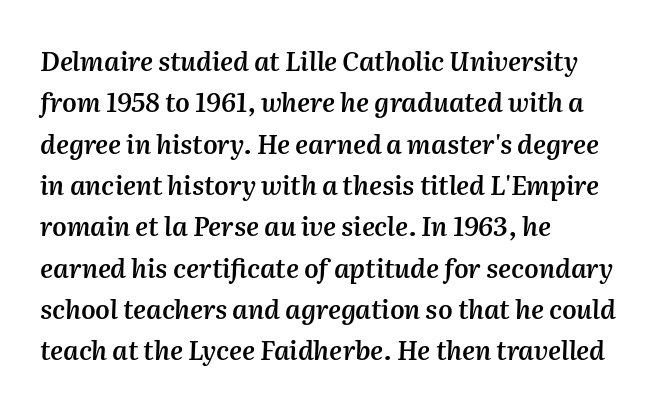
The image shows 26 px text type, italic (leaning right); set left-aligned, normal line spacing (1.59x), normal letter spacing, not underlined.
